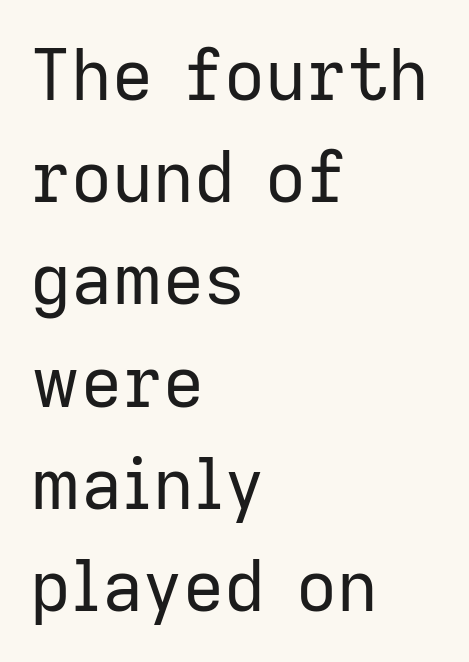
{"serif": "no", "italic": "no", "bold": "no", "weight": "regular", "width": "normal", "stroke_contrast": "low", "x_height": "medium", "monospaced": "no", "underline": "no", "align": "left", "line_spacing": "normal", "line_spacing_ratio": 1.44, "letter_spacing": "normal", "letter_spacing_em": 0.0, "glyph_px": 71}
